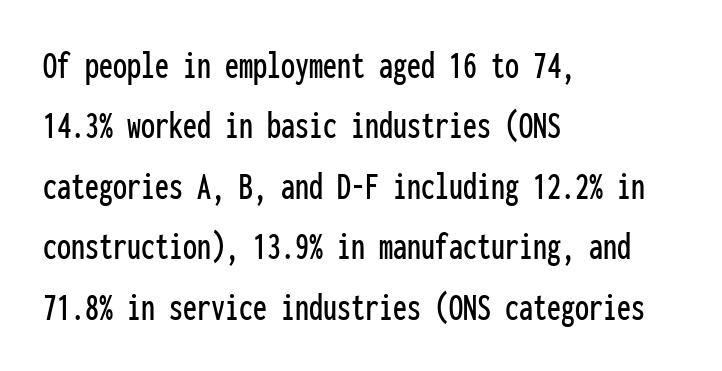
Q: Is the text italic (slanted)? A: No, it is upright.
Q: Is the typeface a serif or a sans-serif typeface? A: Sans-serif.
Q: Is the text underlined? A: No.
Q: How is the paragraph aligned? A: Left-aligned.
Q: Is the spacing between letters normal or unusually wide? A: Normal.
Q: Is the spacing between lines tight, normal or loose? A: Normal.
Q: Width (condensed, normal, or wide)? A: Condensed.
Q: Stroke contrast? A: Low.
Q: x-height? A: Medium.
Q: Monospaced? A: Yes.
